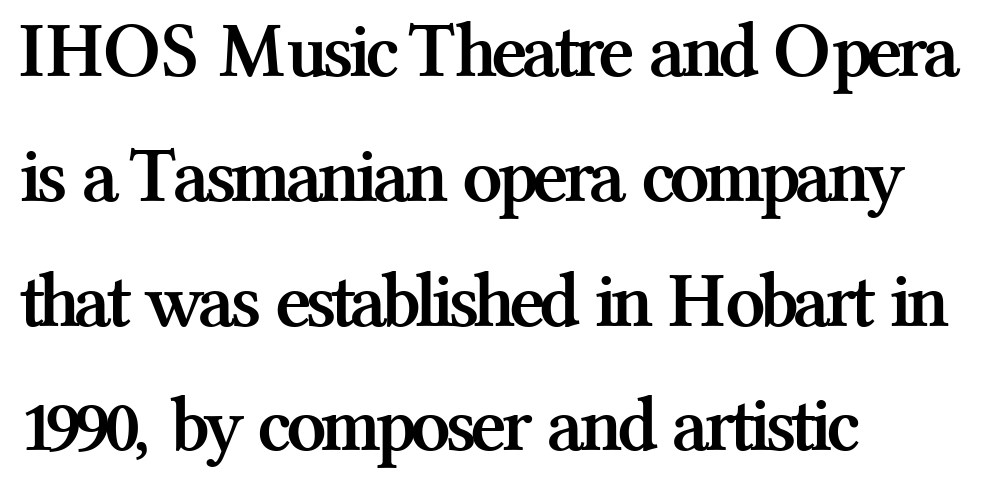
This is serif lettering, the kind often seen in printed books. Does the weight exceed regular? Yes, all the way to bold. Spacing verdict: proportional, widths tailored to each character. One-word summary of the alignment: left. Tracking value appears to be zero — textbook default spacing.
